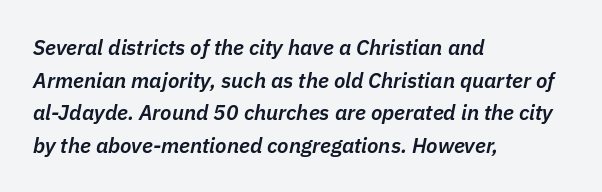
Words float on clear page, feet unadorned. Semibold letterforms, between regular and bold. The lines are quadded left. An italicized treatment has been applied to the whole sample. The tracking reads as untouched default to a designer's eye.
